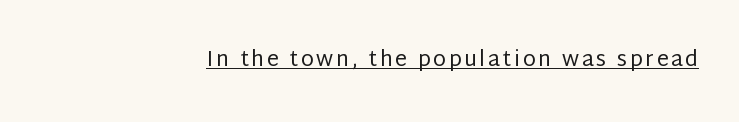
The paragraph shown leans on its right margin. Heft: none added — not bold. Every stem runs plumb, perpendicular to the baseline. Somebody hit Ctrl+U on this one — the words are underlined.
